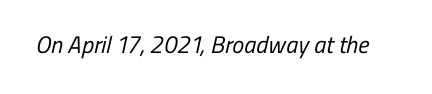
Q: Is the text bold? A: No.
Q: Is the text underlined? A: No.
Q: Is the spacing between letters normal or unusually wide? A: Normal.
